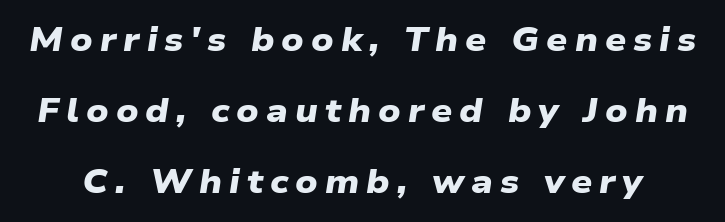
Q: Is the text bold? A: Yes.
Q: Is the typeface a serif or a sans-serif typeface? A: Sans-serif.
Q: Is the text underlined? A: No.
Q: Is the spacing between letters normal or unusually wide? A: Unusually wide.
Q: Is the spacing between lines tight, normal or loose? A: Loose.
Q: Width (condensed, normal, or wide)? A: Wide.
Q: Stroke contrast? A: Low.
Q: x-height? A: Medium.
Q: Monospaced? A: No.
